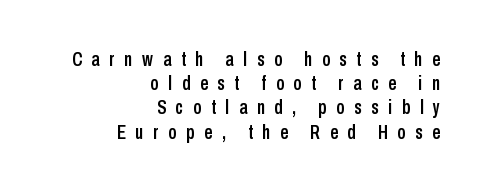
Q: Is the text italic (slanted)? A: No, it is upright.
Q: Is the text underlined? A: No.
Q: How is the paragraph aligned? A: Right-aligned.
Q: Is the spacing between letters normal or unusually wide? A: Unusually wide.
